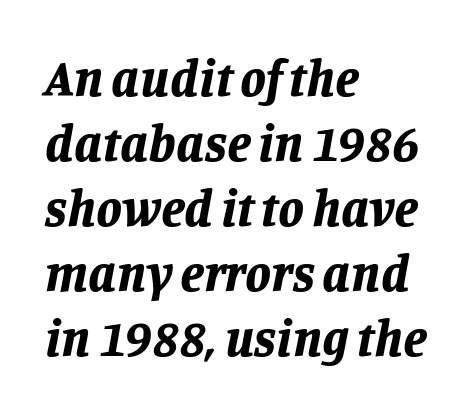
Q: Is the text bold? A: Yes.
Q: Is the text italic (slanted)? A: Yes, it leans right by about 11 degrees.
Q: Is the text underlined? A: No.
Q: How is the paragraph aligned? A: Left-aligned.
Q: Is the spacing between letters normal or unusually wide? A: Normal.
Q: Is the spacing between lines tight, normal or loose? A: Normal.
Q: Width (condensed, normal, or wide)? A: Normal.
Q: Stroke contrast? A: Low.
Q: x-height? A: Large.
Q: Monospaced? A: No.
